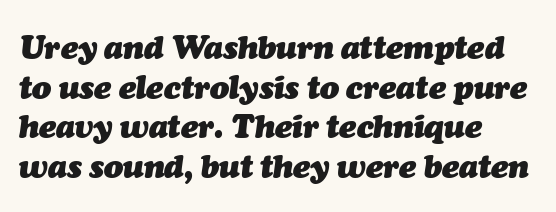
{"italic": "yes", "lean": "right", "slant_degrees": 7, "bold": "yes", "weight": "heavy", "width": "normal", "stroke_contrast": "medium", "x_height": "medium", "monospaced": "no", "underline": "no", "align": "left", "line_spacing_ratio": 1.24, "letter_spacing": "normal", "letter_spacing_em": 0.0, "glyph_px": 32}
